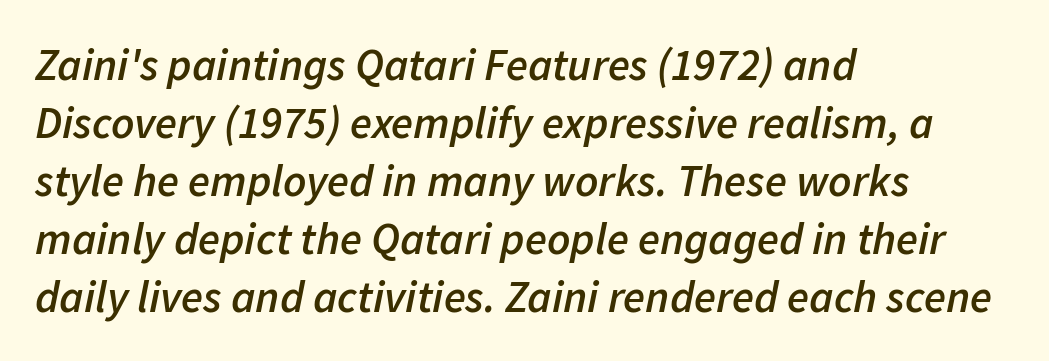
The passage shown is typed in a proportional face where columns would drift. Leading: standard. Letters rest on an invisible, unmarked baseline. Tracking here is standard; glyphs follow each other at the usual distance. The letters are slanted; this is an italic face. The lines in this sample share a left origin and differ only in where they stop.
